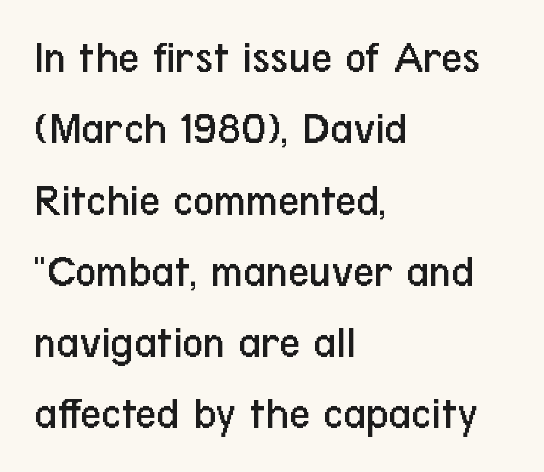
{"serif": "no", "italic": "no", "bold": "no", "weight": "regular", "width": "condensed", "stroke_contrast": "low", "x_height": "medium", "monospaced": "no", "underline": "no", "align": "left", "line_spacing": "normal", "line_spacing_ratio": 1.55, "letter_spacing": "normal", "letter_spacing_em": 0.0, "glyph_px": 46}
